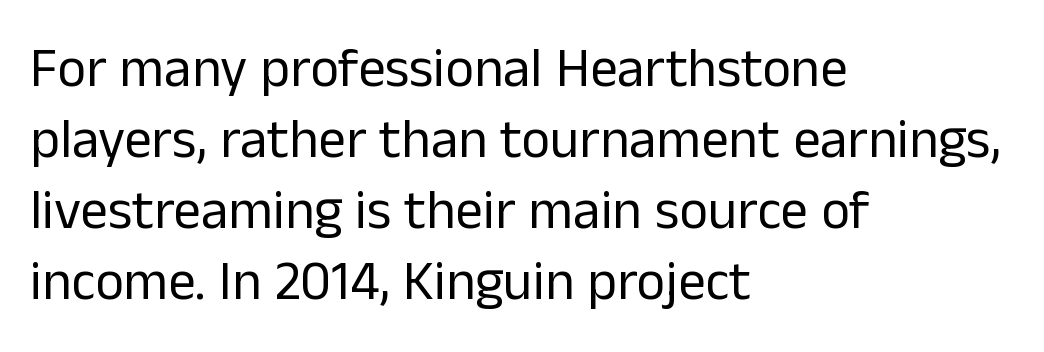
Ascenders rise straight up at ninety degrees. I'd call this a sans setting — the letters go barefoot. Note the varied advance widths — an 'i' is clearly narrower than an 'm'. No extra tracking has been applied to these lines. Letters rest on an invisible, unmarked baseline.
